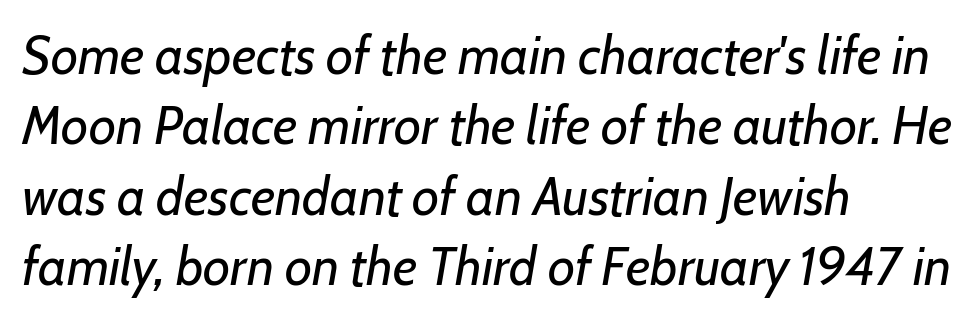
The passage shown stacks its lines at a standard gap. This sample has the flowing, uneven cadence of proportional lettering. The typesetter chose a ragged-right arrangement here. Compared with typical body copy, the letter spacing here is the same.
